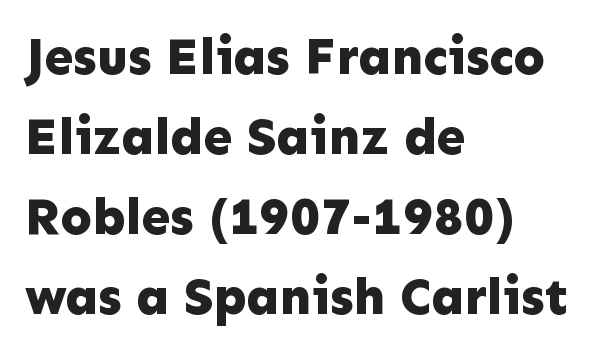
Letter spacing: default. These lines stack with their left ends in a neat column. The font family rendered here belongs to the sans-serif group. Each row of text sits above clean, open space. The letters advance in unequal steps, a hallmark of proportional type. One glance says typical: line gaps are just what's usual.
